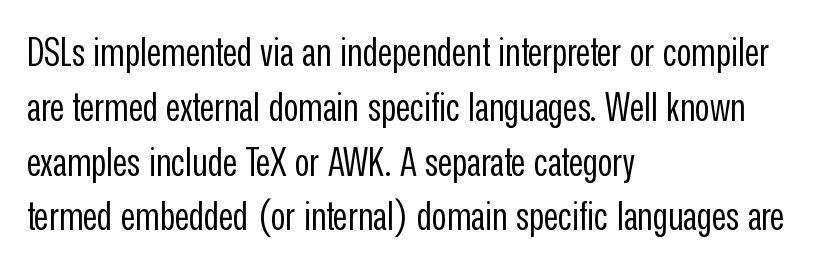
Each line starts at the same left margin while the right side varies. What's the leading like? Ordinary, nothing unusual. This rendering leaves character spacing at its baseline value. Stem width sits at or under what a default text font uses. In terms of letterform style, serifs are entirely absent. A typesetter would call this proportional, since set widths differ per character.
